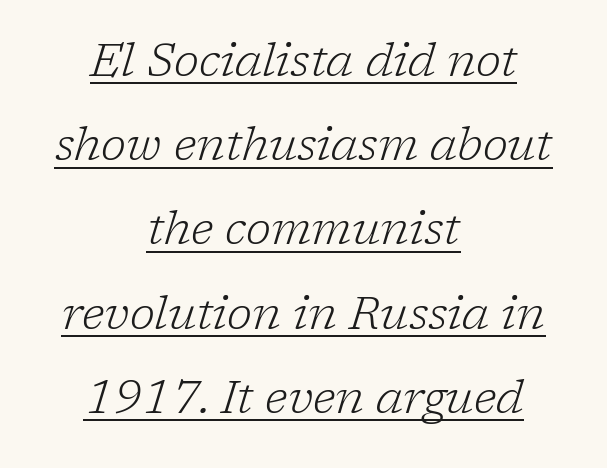
The image shows 46 px light serif type, italic (leaning right); set centered, line spacing 1.83x, normal letter spacing, underlined; low stroke contrast and a medium x-height.
